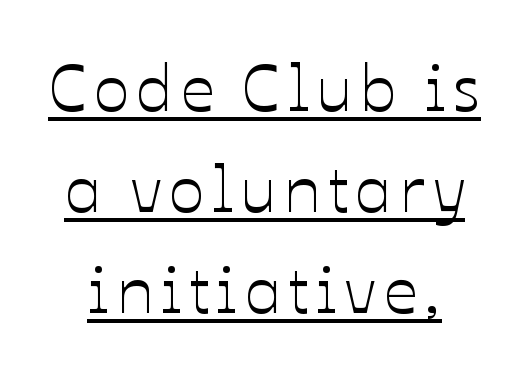
Q: Is the text italic (slanted)? A: No, it is upright.
Q: Is the text underlined? A: Yes.
Q: Is the spacing between lines tight, normal or loose? A: Normal.
Q: Width (condensed, normal, or wide)? A: Normal.
Q: Stroke contrast? A: Low.
Q: x-height? A: Medium.
Q: Monospaced? A: No.
